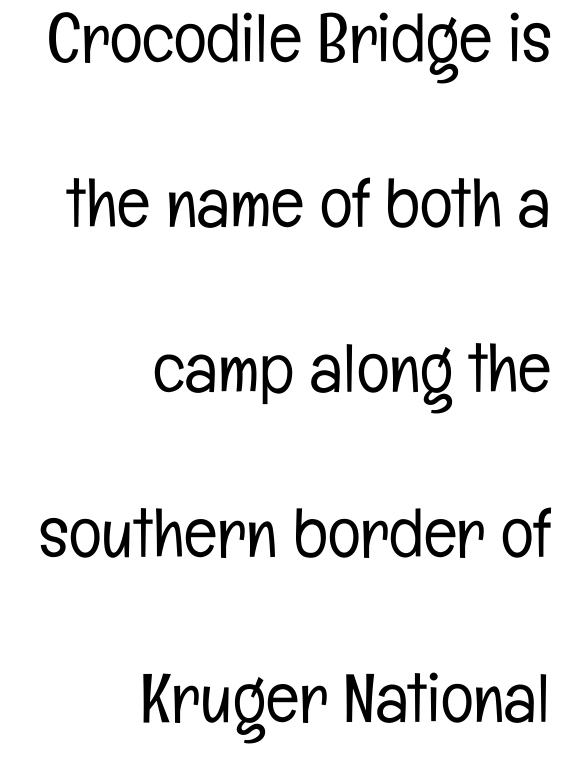
Q: Is the text bold? A: No.
Q: Is the text italic (slanted)? A: No, it is upright.
Q: Is the typeface a serif or a sans-serif typeface? A: Sans-serif.
Q: Is the text underlined? A: No.
Q: How is the paragraph aligned? A: Right-aligned.
Q: Is the spacing between letters normal or unusually wide? A: Normal.
Q: Is the spacing between lines tight, normal or loose? A: Loose.
Q: Width (condensed, normal, or wide)? A: Condensed.
Q: Stroke contrast? A: Low.
Q: x-height? A: Medium.
Q: Monospaced? A: No.
